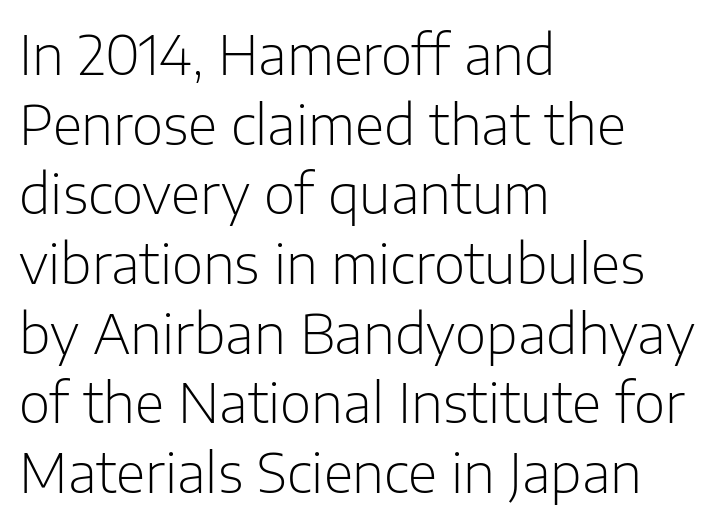
The image shows 54 px light sans-serif type, upright; set left-aligned, normal line spacing (1.29x), normal letter spacing, not underlined; low stroke contrast and a medium x-height.
